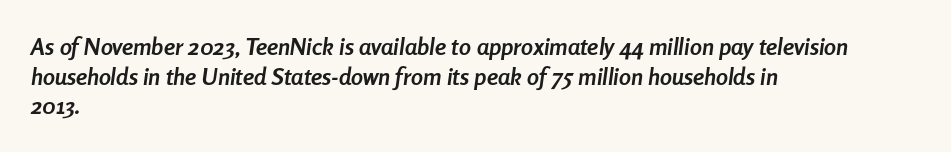
The image shows 24 px bold type, italic (leaning right); set left-aligned, line spacing 1.23x, normal letter spacing, not underlined.
